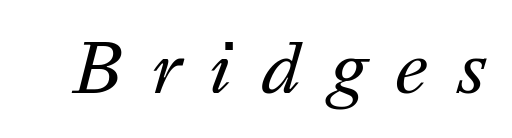
Is the stroke heavy? The answer is a plain regular-or-lighter. Each letter keeps its own natural width here, so spacing adapts to shape. Short note: letters widely spaced. The specimen reads as italic at a glance.
